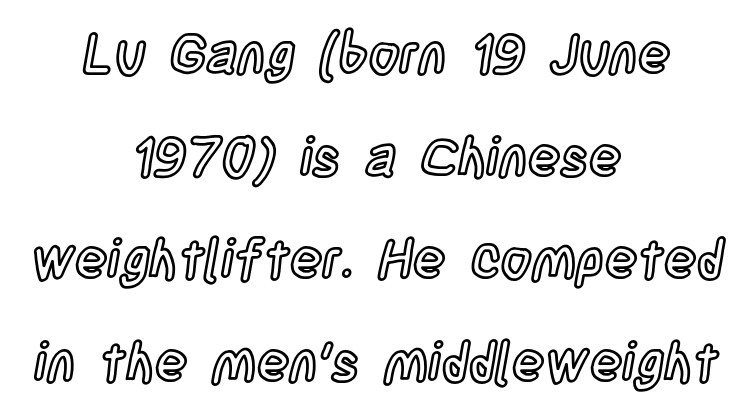
The image shows 54 px condensed type; set centered, loose line spacing (1.9x), normal letter spacing, not underlined; a large x-height.
